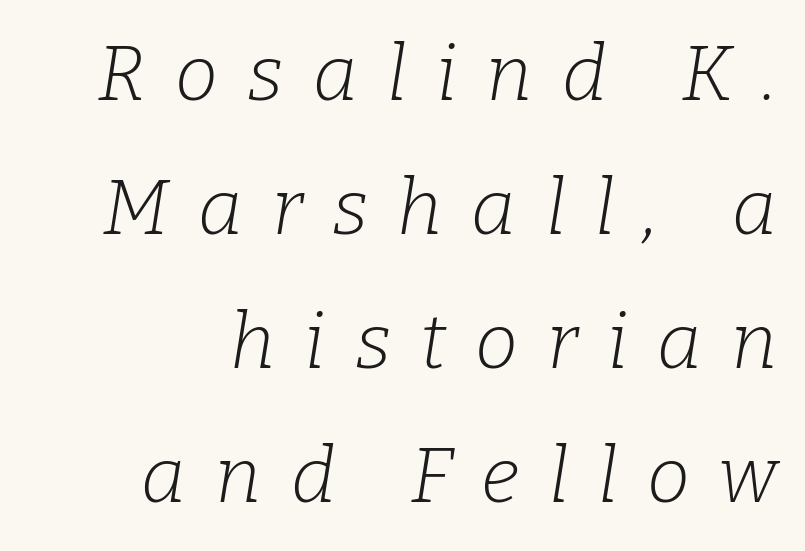
Q: Is the text bold? A: No.
Q: Is the text italic (slanted)? A: Yes, it leans right by about 9 degrees.
Q: Is the typeface a serif or a sans-serif typeface? A: Serif.
Q: Is the text underlined? A: No.
Q: How is the paragraph aligned? A: Right-aligned.
Q: Is the spacing between letters normal or unusually wide? A: Unusually wide.
Q: Width (condensed, normal, or wide)? A: Normal.
Q: Stroke contrast? A: Low.
Q: x-height? A: Medium.
Q: Monospaced? A: No.
